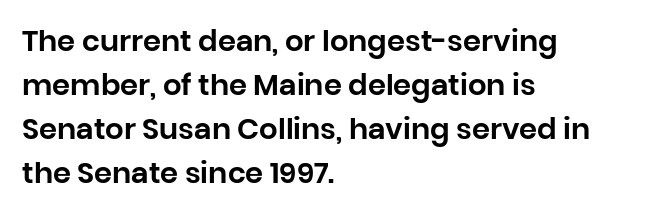
Q: Is the text italic (slanted)? A: No, it is upright.
Q: Is the typeface a serif or a sans-serif typeface? A: Sans-serif.
Q: Is the text underlined? A: No.
Q: How is the paragraph aligned? A: Left-aligned.
Q: Is the spacing between letters normal or unusually wide? A: Normal.
Q: Is the spacing between lines tight, normal or loose? A: Normal.
Q: Width (condensed, normal, or wide)? A: Normal.
Q: Stroke contrast? A: Low.
Q: x-height? A: Large.
Q: Monospaced? A: No.
